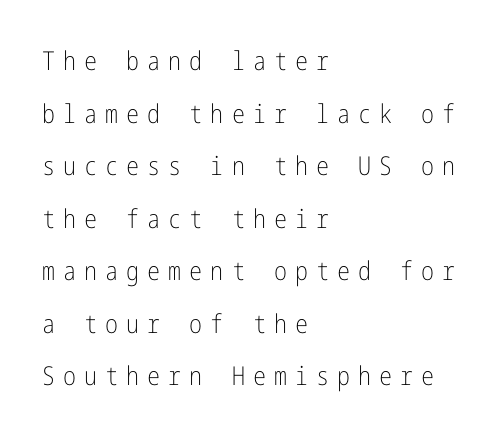
The image shows 26 px text type, upright; set left-aligned, loose line spacing (2.02x), unusually wide letter spacing (+0.31 em), not underlined.
